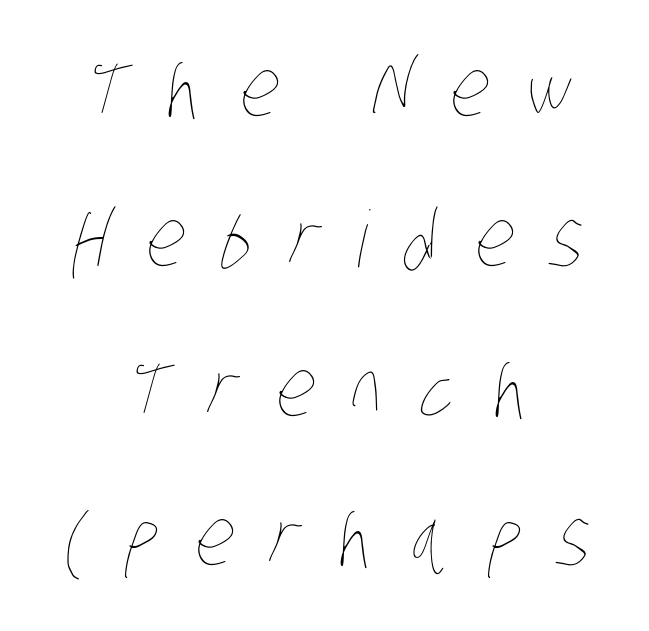
The weight tops out at a normal text grade. Vertical spacing — loose. The rendering uses natural spacing where letterforms have individual widths. Unmarked baselines from the first word to the last.
